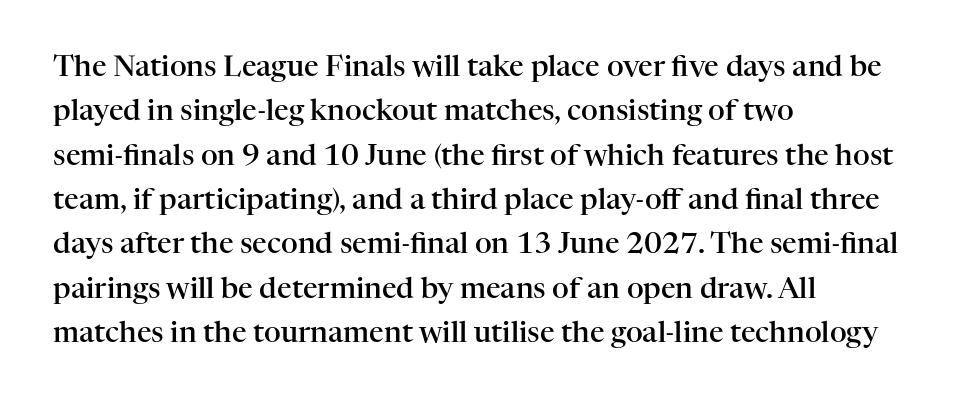
What weight is shown? A semibold, between regular and bold. The specimen omits any rule beneath the text block's lines. Type style note: has serifs. Vertical strokes here are truly vertical. How are the letters spaced? Ordinarily, with no added tracking.
